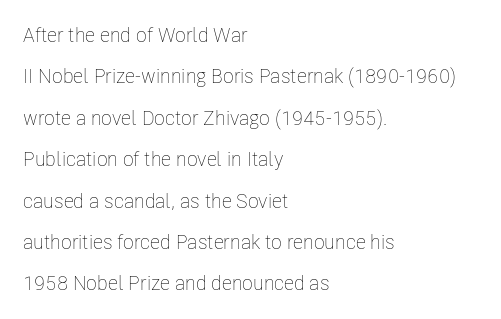
{"italic": "no", "bold": "no", "underline": "no", "align": "left", "line_spacing": "loose", "line_spacing_ratio": 2.07, "letter_spacing": "normal", "letter_spacing_em": 0.0, "glyph_px": 20}
